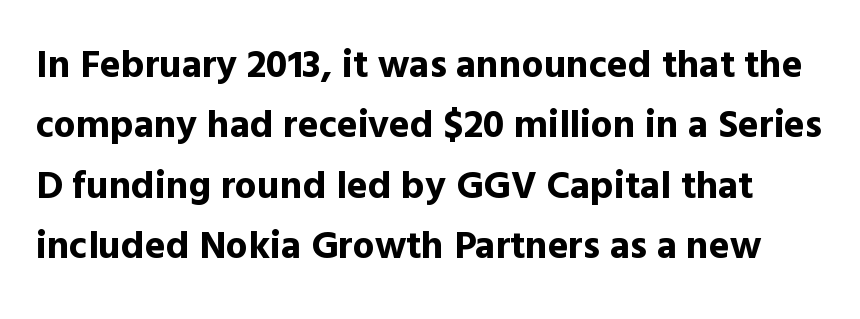
Q: Is the text bold? A: Yes.
Q: Is the text italic (slanted)? A: No, it is upright.
Q: Is the typeface a serif or a sans-serif typeface? A: Sans-serif.
Q: Is the text underlined? A: No.
Q: Is the spacing between letters normal or unusually wide? A: Normal.
Q: Is the spacing between lines tight, normal or loose? A: Normal.
Q: Width (condensed, normal, or wide)? A: Normal.
Q: x-height? A: Medium.
Q: Monospaced? A: No.
